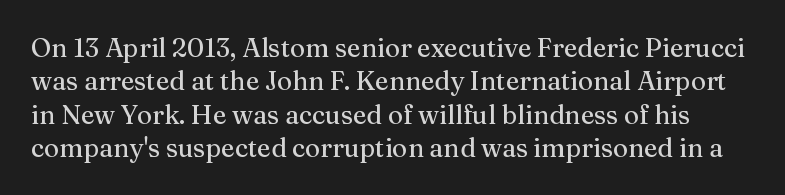
The image shows 26 px text type, upright; set normal line spacing (1.28x), normal letter spacing, not underlined.
